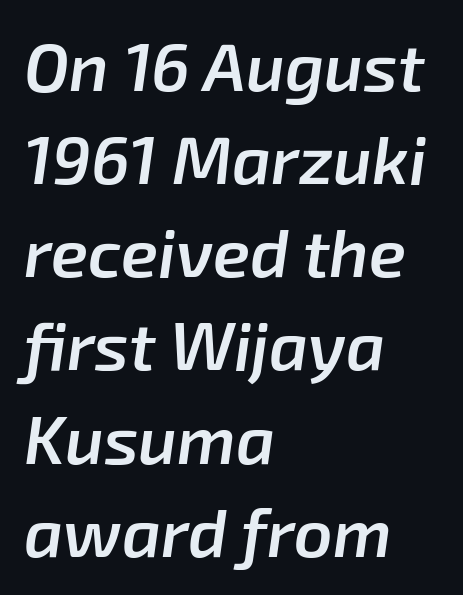
The glyphs look as if they've been sheared to an angle. The space between consecutive lines is moderate. The specimen omits any rule beneath the text block's lines. Horizontal alignment here is leftward, the default for most running prose.
